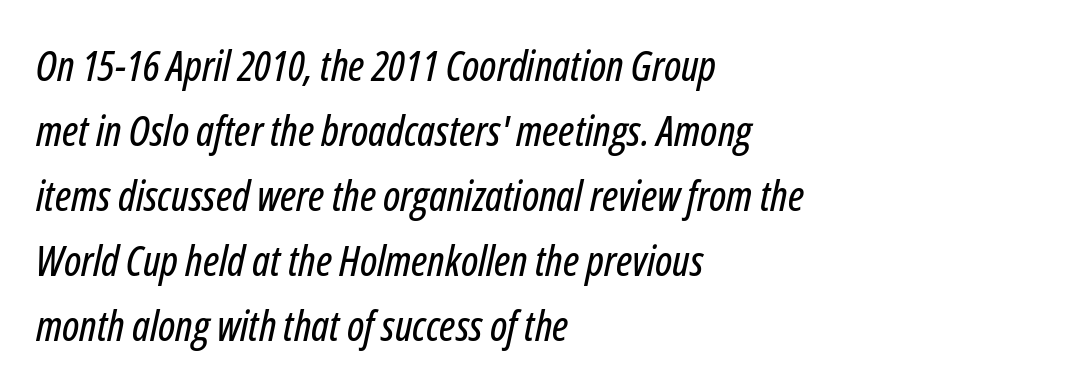
{"italic": "yes", "lean": "right", "slant_degrees": 12, "width": "condensed", "stroke_contrast": "low", "x_height": "medium", "monospaced": "no", "underline": "no", "align": "left", "line_spacing": "normal", "line_spacing_ratio": 1.55, "letter_spacing": "normal", "letter_spacing_em": 0.0, "glyph_px": 42}
